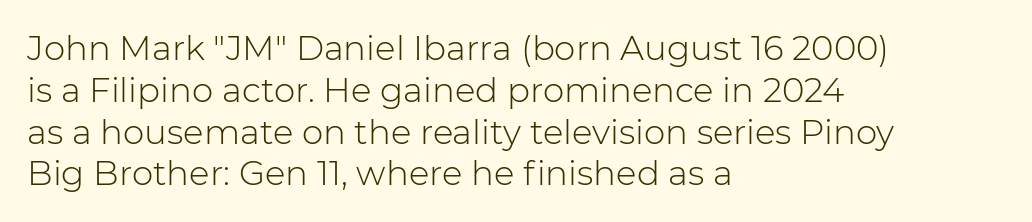
{"serif": "no", "italic": "no", "bold": "no", "weight": "light", "width": "normal", "stroke_contrast": "low", "x_height": "medium", "monospaced": "no", "underline": "no", "align": "left", "line_spacing_ratio": 1.23, "letter_spacing": "normal", "letter_spacing_em": 0.0, "glyph_px": 34}
